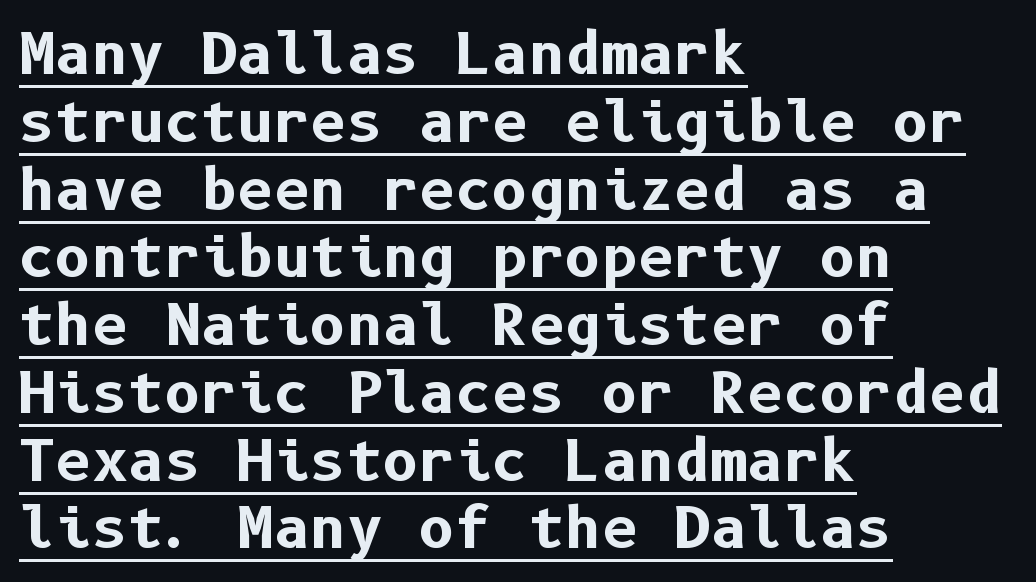
{"serif": "no", "italic": "no", "bold": "yes", "weight": "bold", "width": "normal", "stroke_contrast": "low", "x_height": "medium", "underline": "yes", "align": "left", "line_spacing_ratio": 1.21, "letter_spacing": "normal", "letter_spacing_em": 0.0, "glyph_px": 56}
